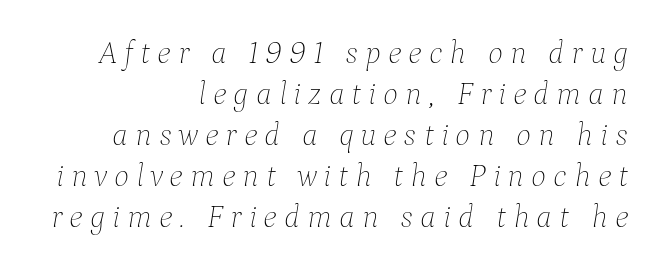
Q: Is the text bold? A: No.
Q: Is the text italic (slanted)? A: Yes, it leans right by about 9 degrees.
Q: Is the text underlined? A: No.
Q: How is the paragraph aligned? A: Right-aligned.
Q: Is the spacing between letters normal or unusually wide? A: Unusually wide.
Q: Is the spacing between lines tight, normal or loose? A: Normal.
Q: Width (condensed, normal, or wide)? A: Normal.
Q: Stroke contrast? A: Low.
Q: x-height? A: Medium.
Q: Monospaced? A: No.
